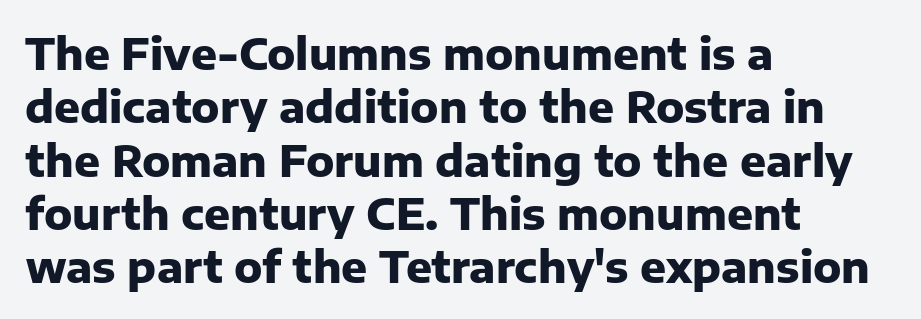
The image shows 43 px heavy sans-serif type, upright; set left-aligned, line spacing 1.24x, normal letter spacing, not underlined; low stroke contrast and a medium x-height.
